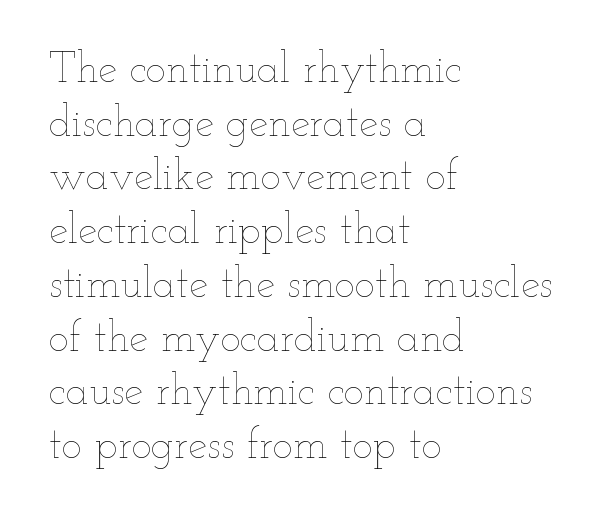
{"italic": "no", "bold": "no", "weight": "thin", "width": "wide", "stroke_contrast": "low", "x_height": "small", "monospaced": "no", "underline": "no", "align": "left", "line_spacing": "normal", "line_spacing_ratio": 1.25, "letter_spacing": "normal", "letter_spacing_em": 0.0, "glyph_px": 43}
